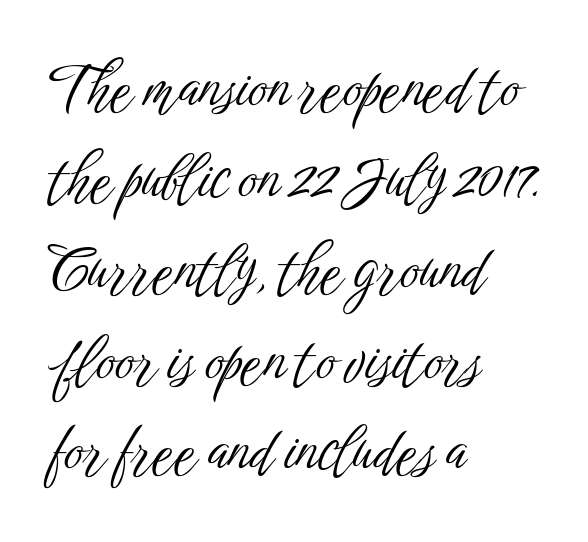
Q: Is the text bold? A: No.
Q: Is the text italic (slanted)? A: Yes.
Q: Is the typeface a serif or a sans-serif typeface? A: Sans-serif.
Q: Is the text underlined? A: No.
Q: How is the paragraph aligned? A: Left-aligned.
Q: Is the spacing between letters normal or unusually wide? A: Normal.
Q: Is the spacing between lines tight, normal or loose? A: Normal.
Q: Width (condensed, normal, or wide)? A: Condensed.
Q: Stroke contrast? A: Low.
Q: x-height? A: Medium.
Q: Monospaced? A: No.
